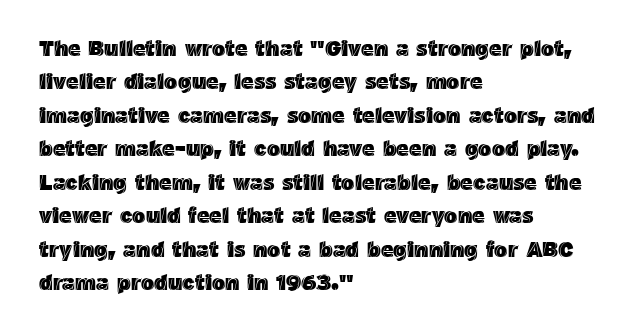
The image shows 22 px text type, upright; set left-aligned, normal line spacing (1.52x), normal letter spacing, not underlined.
